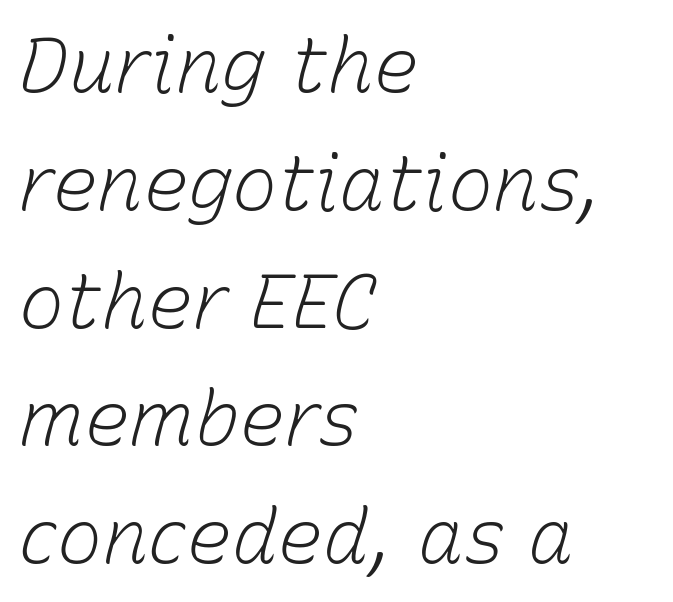
Letters have the restrained weight of plain body copy at most. When letters slant like this, we call the style italic. The face used here is proportionally spaced, like ordinary book or web type. Beneath every word, the page is bare. Here the glyphs are tracked normally, forming tight word shapes.
